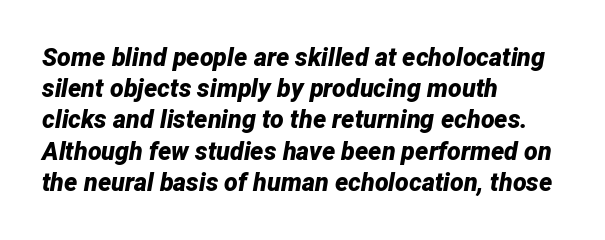
Q: Is the text bold? A: Yes.
Q: Is the text italic (slanted)? A: Yes, it leans right by about 12 degrees.
Q: Is the text underlined? A: No.
Q: How is the paragraph aligned? A: Left-aligned.
Q: Is the spacing between letters normal or unusually wide? A: Normal.
Q: Is the spacing between lines tight, normal or loose? A: Normal.
